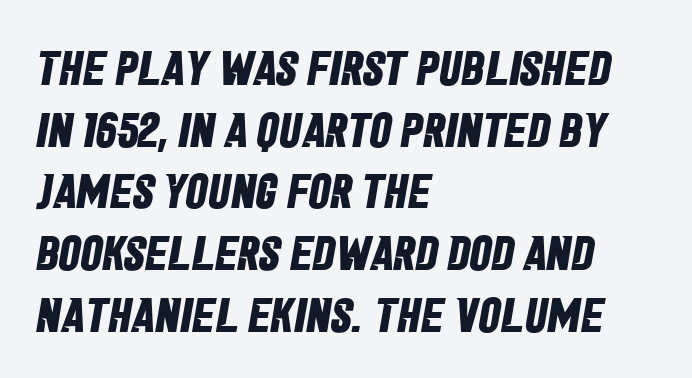
{"serif": "no", "bold": "yes", "weight": "bold", "width": "condensed", "stroke_contrast": "low", "x_height": "large", "monospaced": "no", "underline": "no", "align": "left", "line_spacing": "normal", "line_spacing_ratio": 1.26, "letter_spacing": "normal", "letter_spacing_em": 0.0, "glyph_px": 49}
